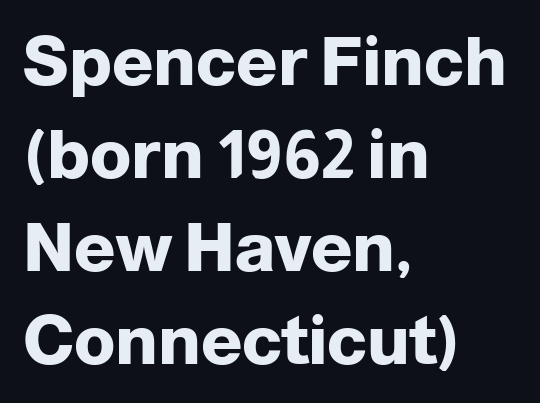
{"serif": "no", "italic": "no", "bold": "yes", "weight": "heavy", "width": "normal", "stroke_contrast": "low", "x_height": "medium", "monospaced": "no", "underline": "no", "align": "left", "line_spacing": "normal", "line_spacing_ratio": 1.37, "letter_spacing": "normal", "letter_spacing_em": 0.0, "glyph_px": 68}
